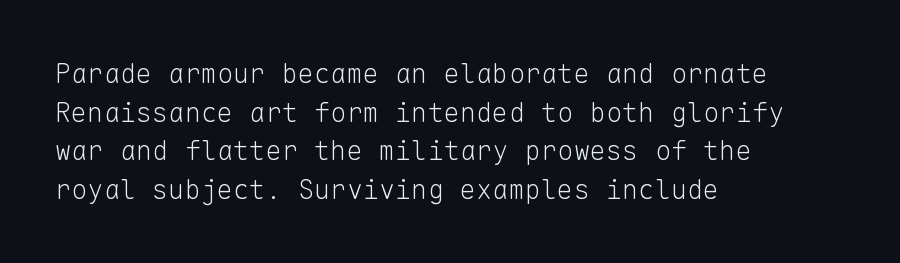
{"italic": "no", "bold": "no", "underline": "no", "align": "left", "line_spacing": "normal", "line_spacing_ratio": 1.43, "letter_spacing": "normal", "letter_spacing_em": 0.0, "glyph_px": 27}
